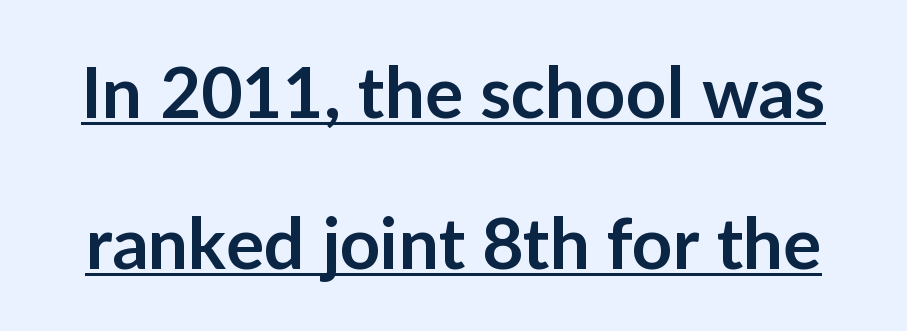
The image shows 71 px semibold sans-serif type, upright; set loose line spacing (2.13x), normal letter spacing, underlined; low stroke contrast and a medium x-height.
